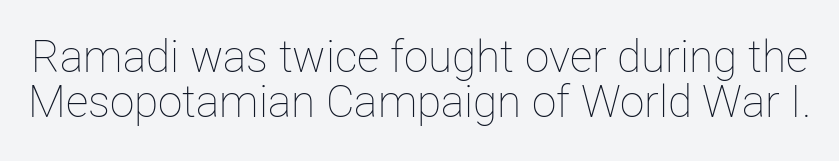
Plain, unruled lines of type. Summary of vertical rhythm: compact, with narrow interline spacing. Every character sits straight up, as roman type does. The letters look calm and open, with moderate or lighter stems. No extra tracking has been applied to these lines. Spacing verdict: proportional, widths tailored to each character.
